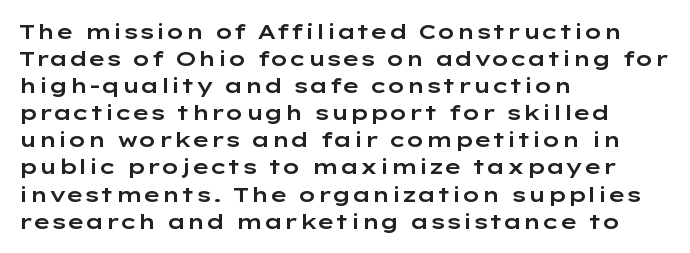
The image shows 21 px text type, upright; set left-aligned, normal line spacing (1.29x), normal letter spacing, not underlined.
